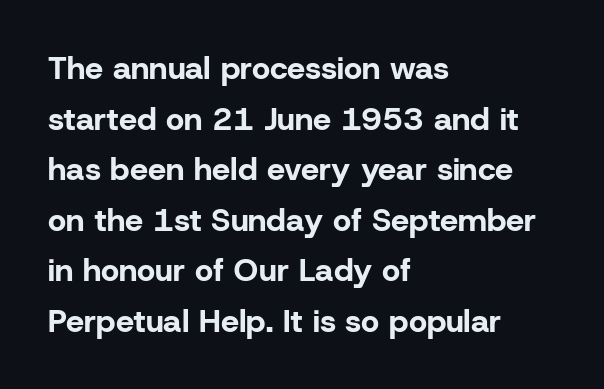
Notice how thick the strokes are: this is what a full bold looks like. The typeface chosen for these lines omits serifs. This sample has the flowing, uneven cadence of proportional lettering. The lines in this sample share a left origin and differ only in where they stop. These lines keep a tight, regular rhythm from letter to letter.
